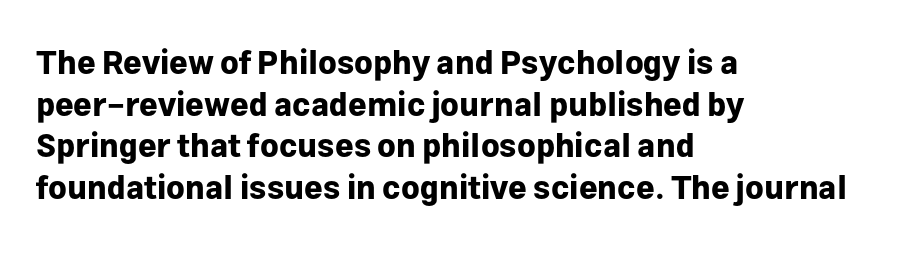
Vertically, the passage feels balanced, rows spaced as you'd expect. Layout note: lines flush left. The face used here is a sans, in the tradition of grotesques and geometrics. What stands out about the letter spacing? Nothing — it is the standard amount.
